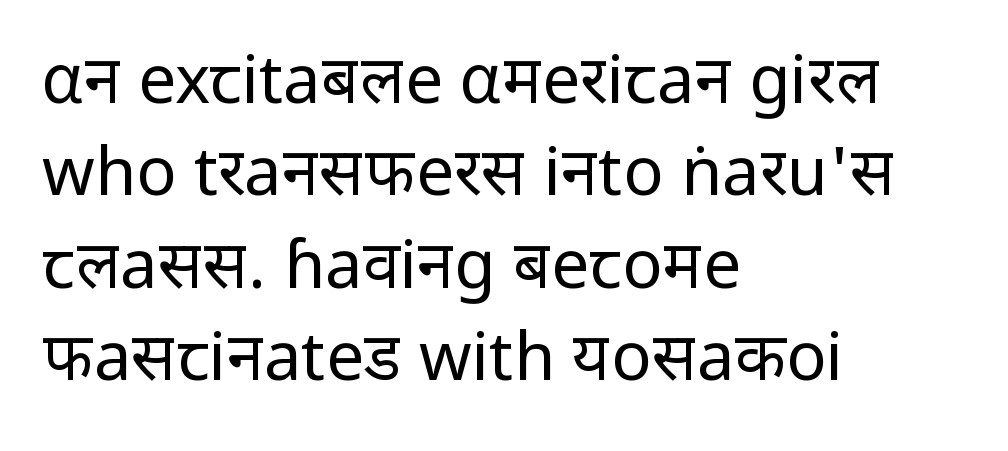
{"serif": "no", "italic": "no", "bold": "no", "weight": "regular", "width": "normal", "stroke_contrast": "low", "x_height": "medium", "monospaced": "no", "underline": "no", "align": "left", "line_spacing": "normal", "line_spacing_ratio": 1.38, "letter_spacing": "normal", "letter_spacing_em": 0.0, "glyph_px": 67}
